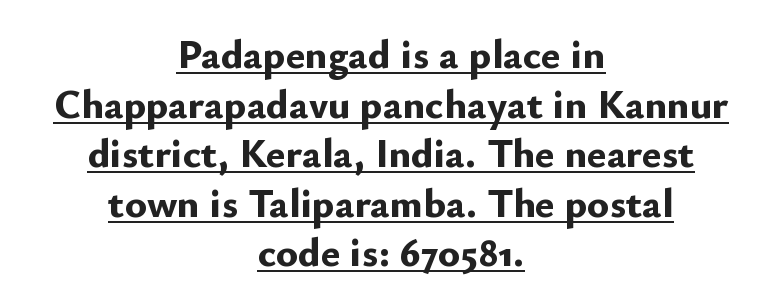
{"serif": "no", "italic": "no", "bold": "yes", "weight": "bold", "width": "normal", "stroke_contrast": "low", "x_height": "small", "monospaced": "no", "underline": "yes", "align": "center", "line_spacing_ratio": 1.21, "letter_spacing": "normal", "letter_spacing_em": 0.0, "glyph_px": 41}
